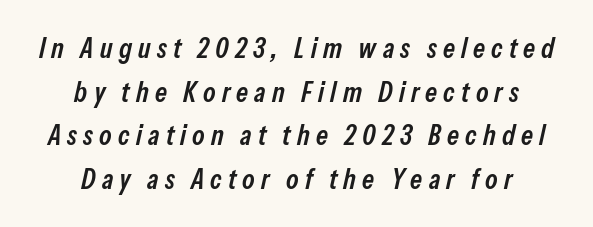
Q: Is the text bold? A: Semi-bold.
Q: Is the text italic (slanted)? A: Yes, it leans right by about 13 degrees.
Q: Is the text underlined? A: No.
Q: How is the paragraph aligned? A: Centered.
Q: Is the spacing between letters normal or unusually wide? A: Unusually wide.
Q: Is the spacing between lines tight, normal or loose? A: Normal.
Q: Width (condensed, normal, or wide)? A: Condensed.
Q: Stroke contrast? A: Low.
Q: x-height? A: Medium.
Q: Monospaced? A: No.
